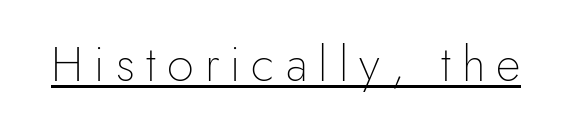
The image shows 48 px thin sans-serif type, upright; set unusually wide letter spacing (+0.23 em), underlined; low stroke contrast and a small x-height.
